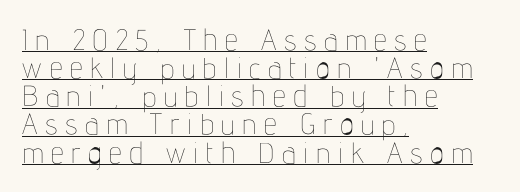
{"italic": "no", "bold": "no", "weight": "thin", "width": "condensed", "stroke_contrast": "low", "x_height": "medium", "monospaced": "no", "underline": "yes", "align": "left", "line_spacing": "tight", "line_spacing_ratio": 0.97, "letter_spacing": "wide", "letter_spacing_em": 0.26, "glyph_px": 29}
